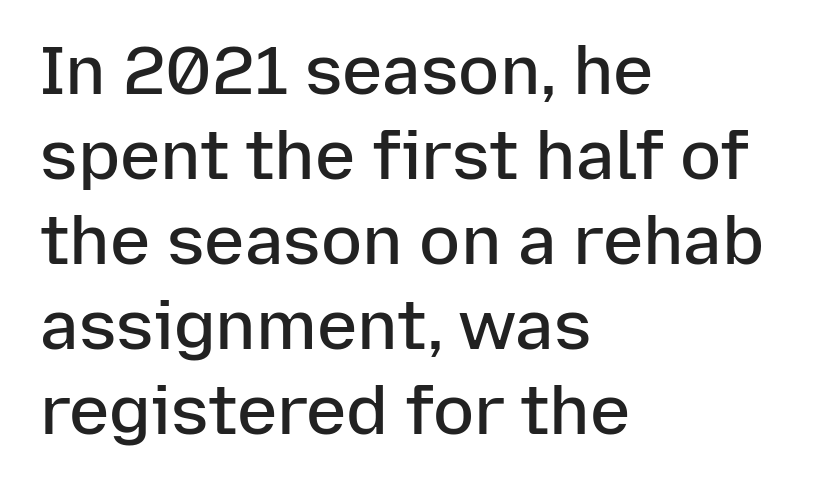
Q: Is the text bold? A: Semi-bold.
Q: Is the text italic (slanted)? A: No, it is upright.
Q: Is the typeface a serif or a sans-serif typeface? A: Sans-serif.
Q: Is the text underlined? A: No.
Q: How is the paragraph aligned? A: Left-aligned.
Q: Is the spacing between letters normal or unusually wide? A: Normal.
Q: Is the spacing between lines tight, normal or loose? A: Normal.
Q: Width (condensed, normal, or wide)? A: Normal.
Q: Stroke contrast? A: Low.
Q: x-height? A: Medium.
Q: Monospaced? A: No.
